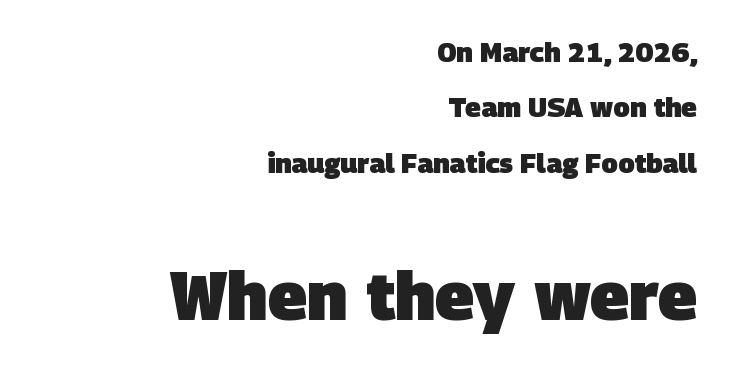
Scale increases going downward across the two blocks. Varying glyph widths throughout — classic text-font behaviour. Nothing unusual about the tracking: characters are spaced as the font intends. Interline gaps are noticeably wide in this sample. These words are printed bold, with thick strokes throughout.
